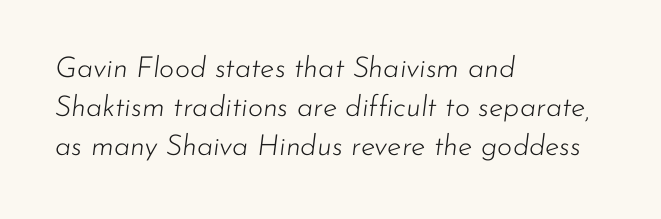
{"italic": "yes", "lean": "right", "slant_degrees": 7, "bold": "no", "weight": "light", "width": "normal", "stroke_contrast": "low", "x_height": "small", "monospaced": "no", "underline": "no", "align": "left", "line_spacing": "normal", "line_spacing_ratio": 1.35, "letter_spacing": "normal", "letter_spacing_em": 0.0, "glyph_px": 29}
